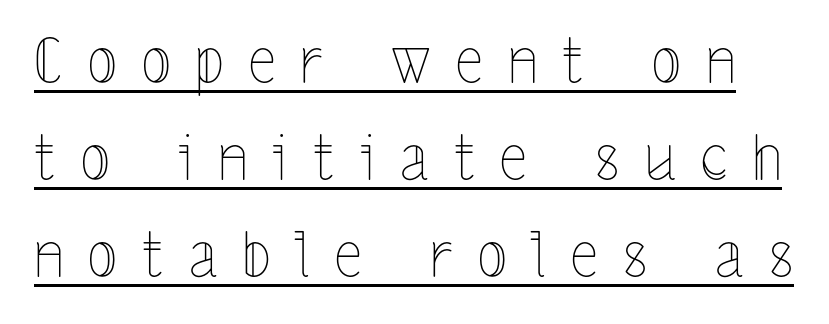
{"italic": "no", "bold": "no", "weight": "thin", "width": "condensed", "x_height": "medium", "monospaced": "no", "underline": "yes", "line_spacing": "normal", "line_spacing_ratio": 1.59, "letter_spacing": "wide", "letter_spacing_em": 0.41, "glyph_px": 61}
